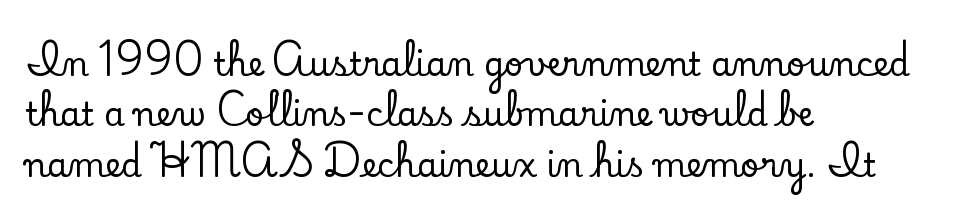
Q: Is the text italic (slanted)? A: No, it is upright.
Q: Is the typeface a serif or a sans-serif typeface? A: Serif.
Q: Is the text underlined? A: No.
Q: How is the paragraph aligned? A: Left-aligned.
Q: Is the spacing between letters normal or unusually wide? A: Normal.
Q: Is the spacing between lines tight, normal or loose? A: Normal.
Q: Width (condensed, normal, or wide)? A: Normal.
Q: Stroke contrast? A: Low.
Q: x-height? A: Small.
Q: Monospaced? A: No.
